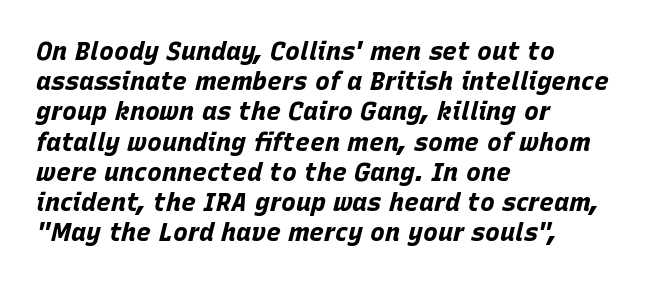
The gaps between neighbouring characters are ordinary and unremarkable. Each line starts at the same left margin while the right side varies. Heft: maximum for text — a bold. Just letters on the line, the space beneath them empty. When letters slant like this, we call the style italic.
